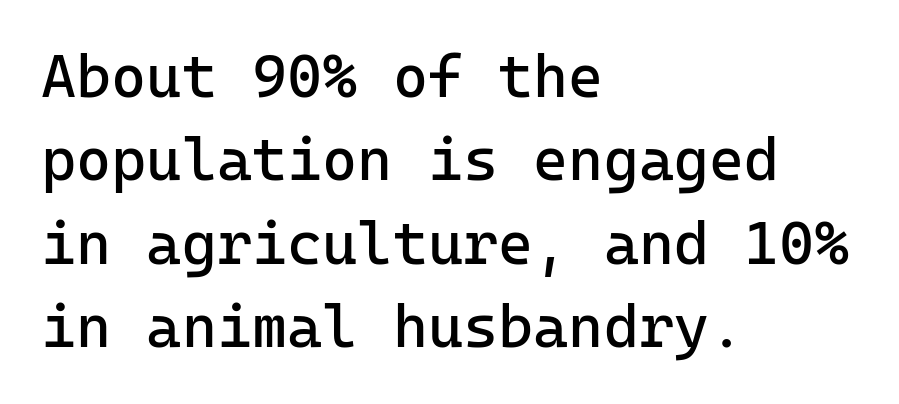
Compared with a centered layout, this one pins lines to the left instead. This sample uses an upright cut, with every glyph sitting square on the baseline. Compared with typical paragraphs, the rows here are spaced about the same. How are the letters spaced? Ordinarily, with no added tracking.
